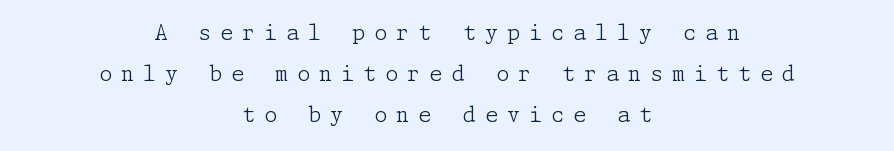
The image shows 21 px text type, upright; set centered, loose line spacing (1.96x), unusually wide letter spacing (+0.43 em), not underlined.
